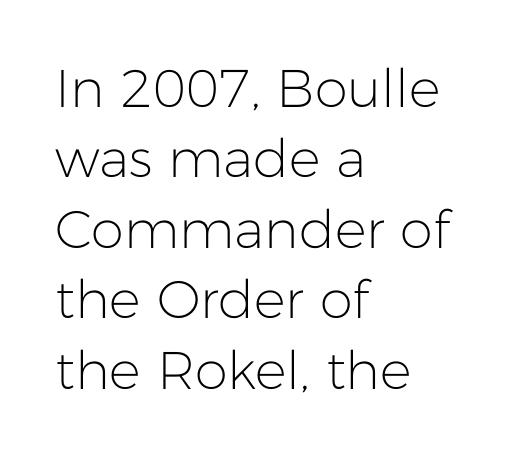
The passage shown has conventional tracking throughout. Line beginnings align vertically; line endings do not. Underlining? Definitely not there. Is the stroke heavy? The answer is a plain regular-or-lighter. Is there much room between lines? A standard amount, neither cramped nor airy.
